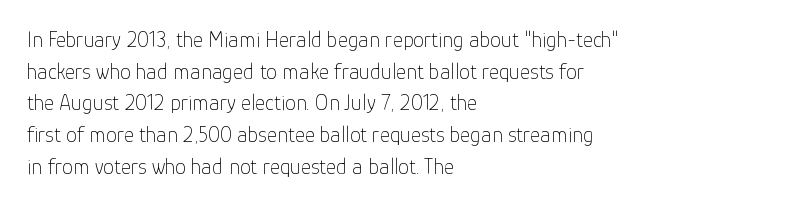
Q: Is the text bold? A: No.
Q: Is the text italic (slanted)? A: No, it is upright.
Q: Is the text underlined? A: No.
Q: How is the paragraph aligned? A: Left-aligned.
Q: Is the spacing between letters normal or unusually wide? A: Normal.
Q: Is the spacing between lines tight, normal or loose? A: Normal.
